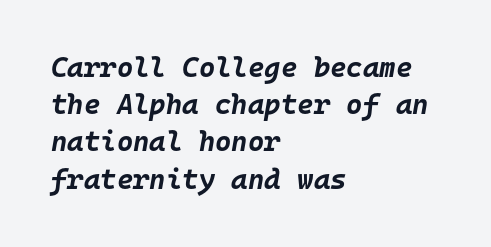
The image shows 28 px bold type, italic (leaning right), monospaced; set left-aligned, normal line spacing (1.33x), normal letter spacing, not underlined; low stroke contrast and a large x-height.
